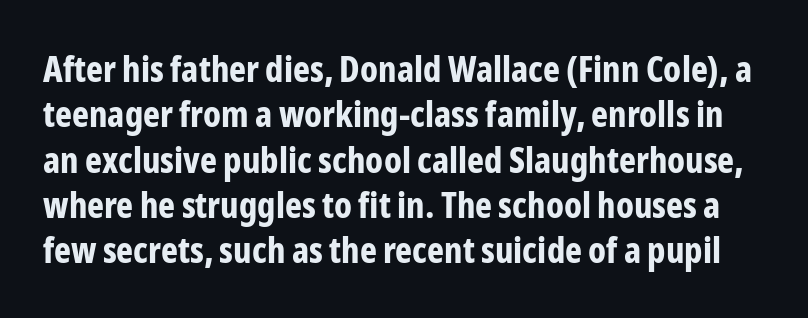
{"serif": "no", "italic": "no", "bold": "yes", "weight": "bold", "width": "condensed", "stroke_contrast": "low", "x_height": "medium", "monospaced": "no", "underline": "no", "line_spacing": "normal", "line_spacing_ratio": 1.26, "letter_spacing": "normal", "letter_spacing_em": 0.0, "glyph_px": 36}
